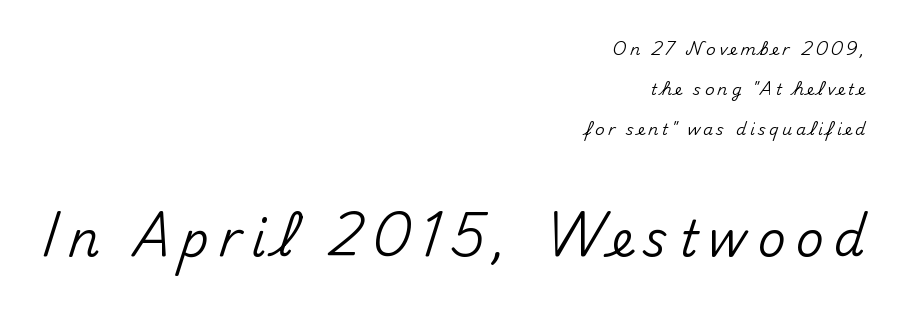
Q: Is the text italic (slanted)? A: Yes.
Q: Is the typeface a serif or a sans-serif typeface? A: Sans-serif.
Q: Is the text underlined? A: No.
Q: How is the paragraph aligned? A: Right-aligned.
Q: Is the spacing between letters normal or unusually wide? A: Unusually wide.
Q: Is the spacing between lines tight, normal or loose? A: Loose.
Q: Which block of text is set in a larger size, the first (top) or the second (bottom)? A: The second (bottom) one.
Q: Width (condensed, normal, or wide)? A: Normal.
Q: Stroke contrast? A: Medium.
Q: x-height? A: Small.
Q: Monospaced? A: No.
